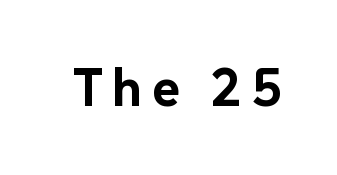
The image shows 53 px bold sans-serif type, upright; set not underlined; low stroke contrast and a medium x-height.
